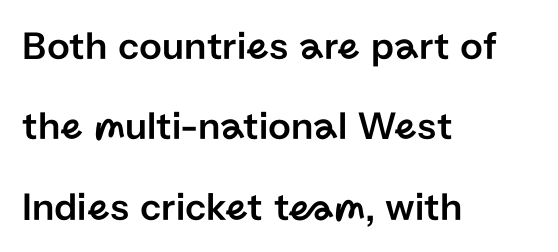
Q: Is the text italic (slanted)? A: No, it is upright.
Q: Is the typeface a serif or a sans-serif typeface? A: Sans-serif.
Q: Is the text underlined? A: No.
Q: How is the paragraph aligned? A: Left-aligned.
Q: Is the spacing between letters normal or unusually wide? A: Normal.
Q: Is the spacing between lines tight, normal or loose? A: Loose.
Q: Width (condensed, normal, or wide)? A: Normal.
Q: Stroke contrast? A: Low.
Q: x-height? A: Medium.
Q: Monospaced? A: No.
